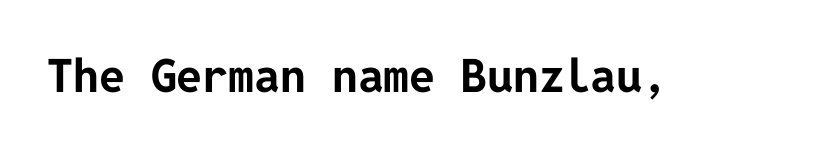
The words here are not underlined. Heavy-handed strokes throughout: this text is bold. Characters remain perfectly vertical along every line. The gaps between neighbouring characters are ordinary and unremarkable.
